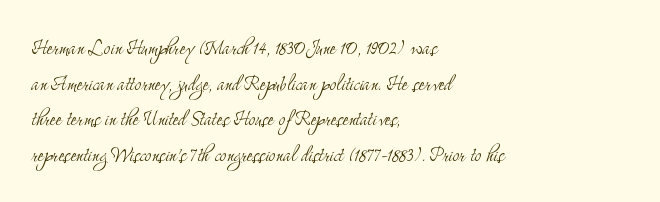
The image shows 25 px text type; set left-aligned, normal line spacing (1.43x), normal letter spacing, not underlined.
